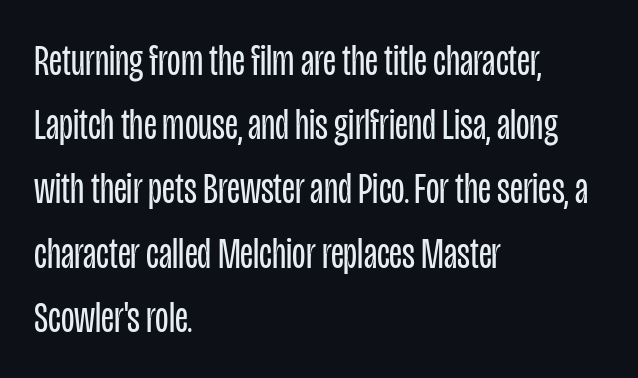
Q: Is the text bold? A: No.
Q: Is the text italic (slanted)? A: No, it is upright.
Q: Is the typeface a serif or a sans-serif typeface? A: Sans-serif.
Q: Is the text underlined? A: No.
Q: How is the paragraph aligned? A: Left-aligned.
Q: Is the spacing between letters normal or unusually wide? A: Normal.
Q: Is the spacing between lines tight, normal or loose? A: Normal.
Q: Width (condensed, normal, or wide)? A: Condensed.
Q: Stroke contrast? A: Low.
Q: x-height? A: Large.
Q: Monospaced? A: No.
